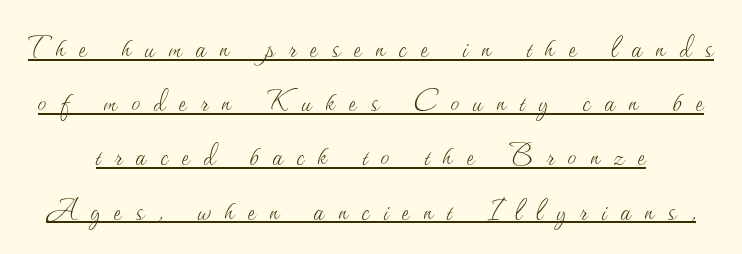
{"bold": "no", "weight": "thin", "width": "normal", "stroke_contrast": "medium", "x_height": "small", "monospaced": "no", "underline": "yes", "line_spacing": "normal", "line_spacing_ratio": 1.55, "letter_spacing": "wide", "letter_spacing_em": 0.4, "glyph_px": 35}
